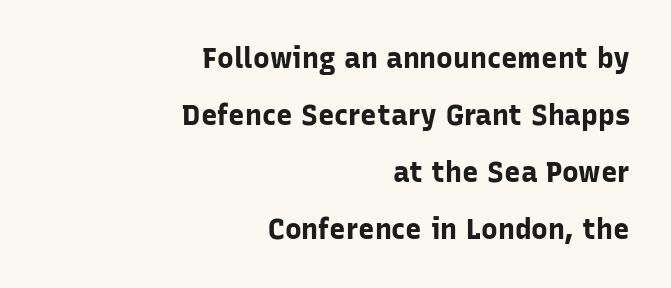
Q: Is the text bold? A: Yes.
Q: Is the text italic (slanted)? A: No, it is upright.
Q: Is the typeface a serif or a sans-serif typeface? A: Sans-serif.
Q: Is the text underlined? A: No.
Q: How is the paragraph aligned? A: Right-aligned.
Q: Is the spacing between letters normal or unusually wide? A: Normal.
Q: Is the spacing between lines tight, normal or loose? A: Loose.
Q: Width (condensed, normal, or wide)? A: Normal.
Q: Stroke contrast? A: Low.
Q: x-height? A: Medium.
Q: Monospaced? A: No.
